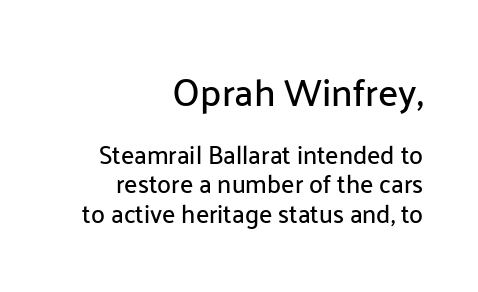
Character widths vary here, with narrow letters taking less room than wide ones. Two sizes are in play, and the larger belongs to the first block. Casual observation: everything's shoved over to the right. Posture: upright roman. Classification — sans serif. What stands out about the letter spacing? Nothing — it is the standard amount.
